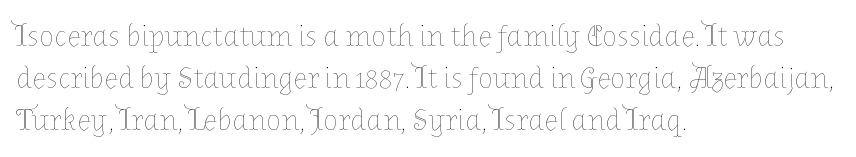
{"italic": "no", "bold": "no", "weight": "thin", "width": "normal", "stroke_contrast": "low", "x_height": "medium", "monospaced": "no", "underline": "no", "align": "left", "line_spacing": "normal", "line_spacing_ratio": 1.35, "letter_spacing": "normal", "letter_spacing_em": 0.0, "glyph_px": 31}
